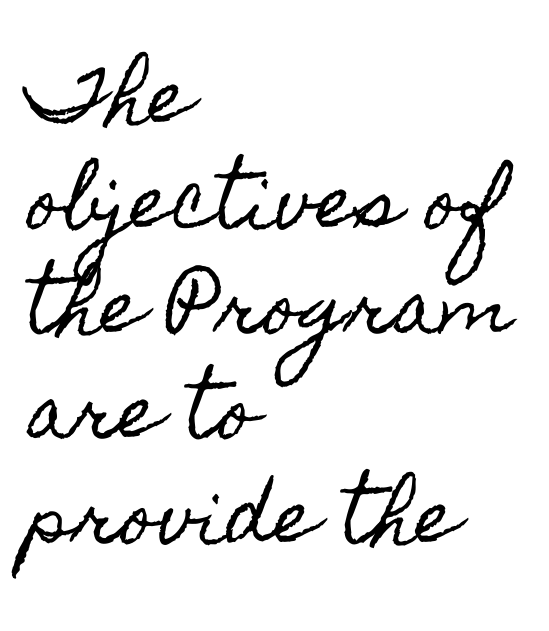
The image shows 71 px condensed type; set left-aligned, normal line spacing (1.48x), normal letter spacing, not underlined; a small x-height.
